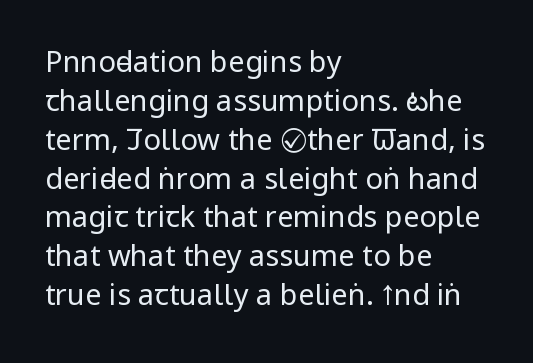
The image shows 29 px regular-weight, condensed sans-serif type, upright; set left-aligned, normal line spacing (1.34x), normal letter spacing, not underlined; low stroke contrast and a large x-height.
